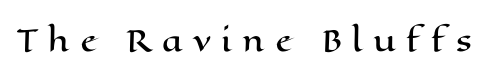
Q: Is the text italic (slanted)? A: No, it is upright.
Q: Is the text underlined? A: No.
Q: Is the spacing between letters normal or unusually wide? A: Unusually wide.
Q: Width (condensed, normal, or wide)? A: Wide.
Q: Stroke contrast? A: High.
Q: x-height? A: Medium.
Q: Monospaced? A: No.
